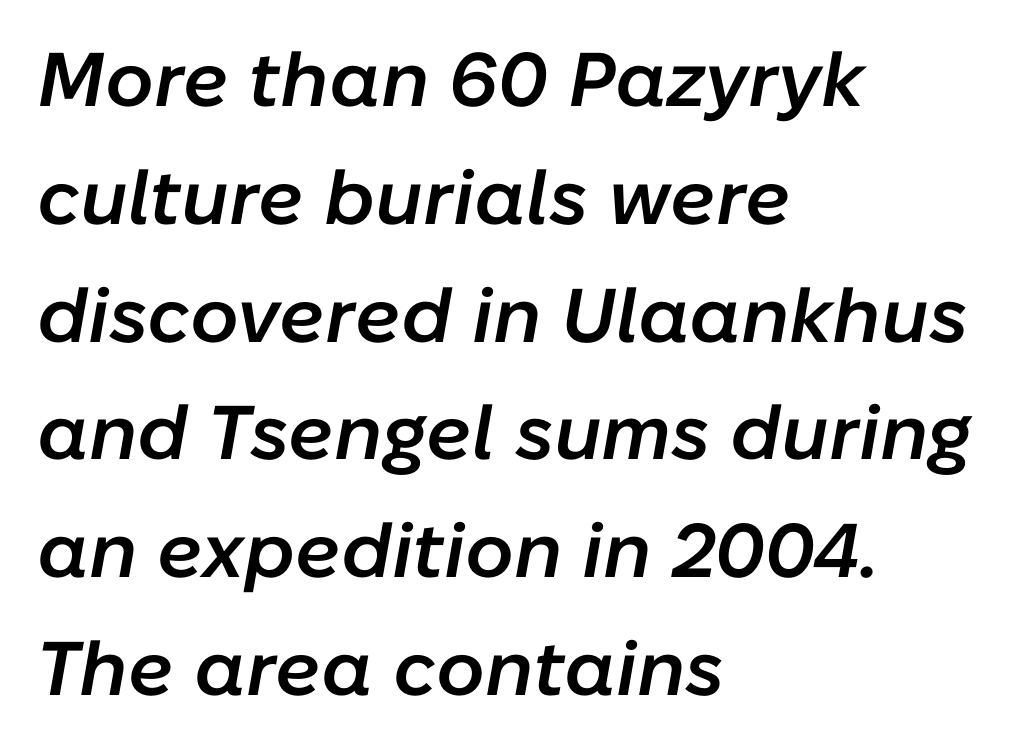
The image shows 76 px semibold type, italic (leaning right); set left-aligned, normal line spacing (1.55x), normal letter spacing, not underlined; low stroke contrast and a medium x-height.
